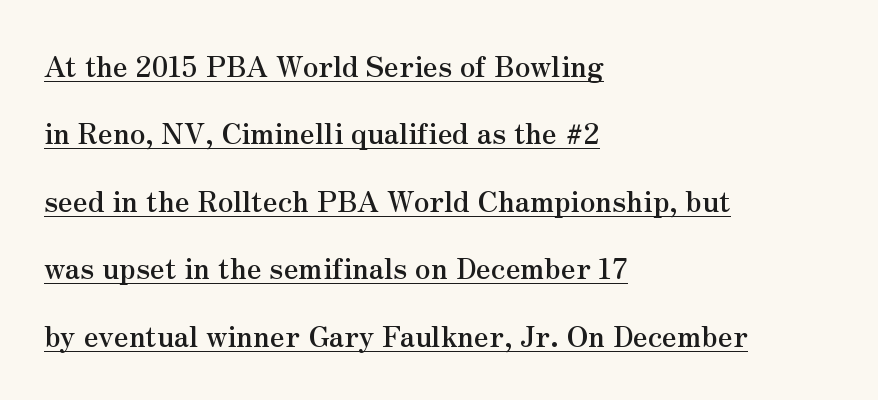
Q: Is the text bold? A: Yes.
Q: Is the text italic (slanted)? A: No, it is upright.
Q: Is the typeface a serif or a sans-serif typeface? A: Serif.
Q: Is the text underlined? A: Yes.
Q: How is the paragraph aligned? A: Left-aligned.
Q: Is the spacing between letters normal or unusually wide? A: Normal.
Q: Is the spacing between lines tight, normal or loose? A: Loose.
Q: Width (condensed, normal, or wide)? A: Normal.
Q: Stroke contrast? A: Medium.
Q: x-height? A: Small.
Q: Monospaced? A: No.
